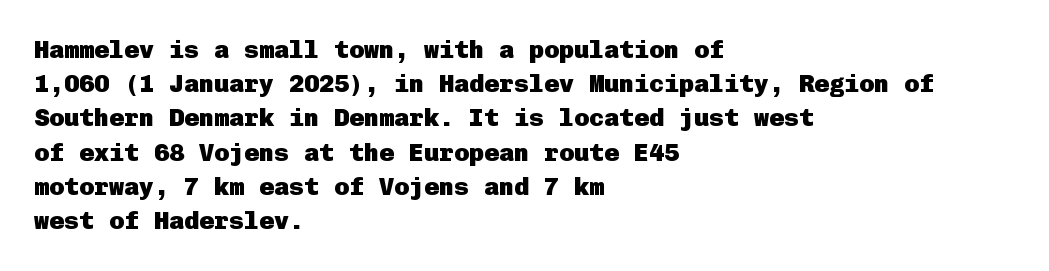
The image shows 25 px bold type, upright; set left-aligned, normal line spacing (1.37x), normal letter spacing, not underlined.
